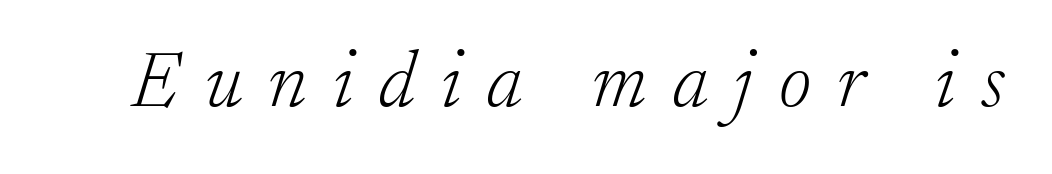
Lines of text with bare space underneath. The font is comparable to plain body text, perhaps lighter. The face used here is proportionally spaced, like ordinary book or web type. The lettering tilts uniformly, giving the passage an italic look. Observe the wide spacing: letters keep a clear distance from each other.
